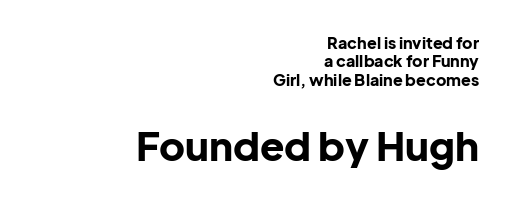
{"serif": "no", "italic": "no", "bold": "yes", "weight": "bold", "width": "normal", "stroke_contrast": "low", "x_height": "medium", "monospaced": "no", "underline": "no", "align": "right", "line_spacing": "tight", "line_spacing_ratio": 1.15, "letter_spacing": "normal", "letter_spacing_em": 0.0, "larger_block": "second", "size_ratio": 2.5, "glyph_px": 40}
